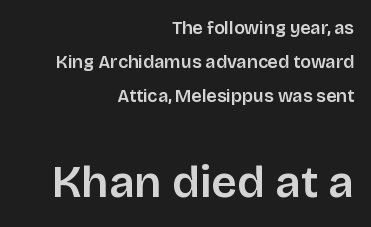
Q: Is the text bold? A: Semi-bold.
Q: Is the text italic (slanted)? A: No, it is upright.
Q: Is the typeface a serif or a sans-serif typeface? A: Sans-serif.
Q: Is the text underlined? A: No.
Q: How is the paragraph aligned? A: Right-aligned.
Q: Is the spacing between letters normal or unusually wide? A: Normal.
Q: Which block of text is set in a larger size, the first (top) or the second (bottom)? A: The second (bottom) one.
Q: Width (condensed, normal, or wide)? A: Normal.
Q: Stroke contrast? A: Low.
Q: x-height? A: Large.
Q: Monospaced? A: No.
